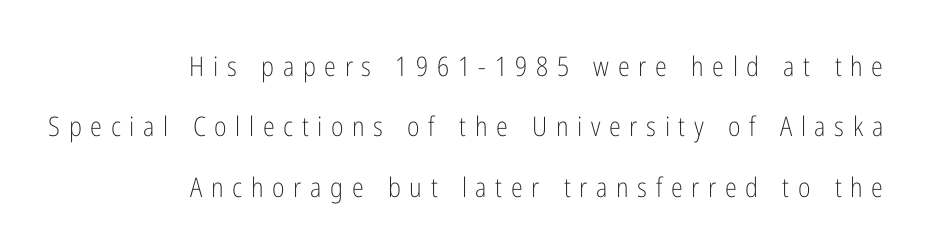
Q: Is the text bold? A: No.
Q: Is the text italic (slanted)? A: No, it is upright.
Q: Is the text underlined? A: No.
Q: How is the paragraph aligned? A: Right-aligned.
Q: Is the spacing between letters normal or unusually wide? A: Unusually wide.
Q: Is the spacing between lines tight, normal or loose? A: Loose.
